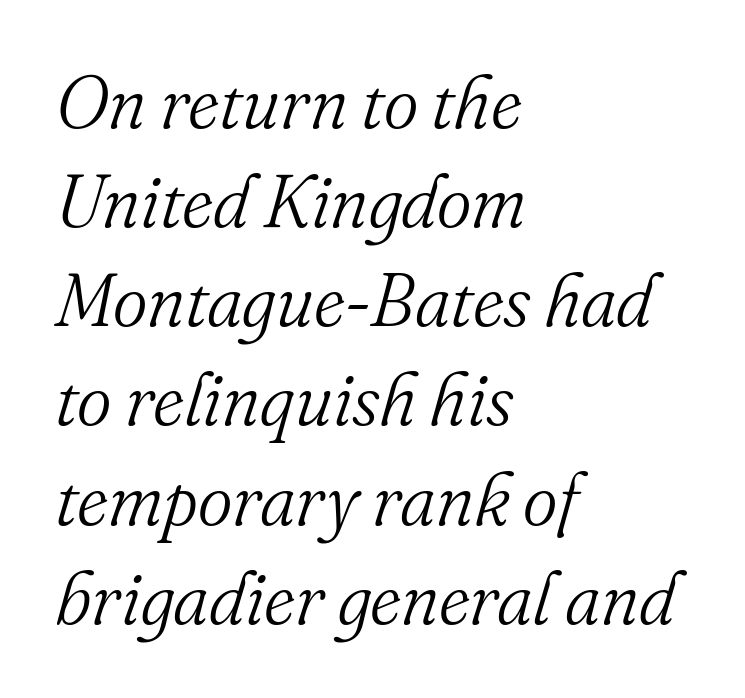
{"serif": "yes", "italic": "yes", "lean": "right", "slant_degrees": 16, "bold": "no", "weight": "light", "width": "normal", "stroke_contrast": "medium", "x_height": "small", "monospaced": "no", "underline": "no", "align": "left", "line_spacing": "normal", "line_spacing_ratio": 1.34, "letter_spacing": "normal", "letter_spacing_em": 0.0, "glyph_px": 74}
